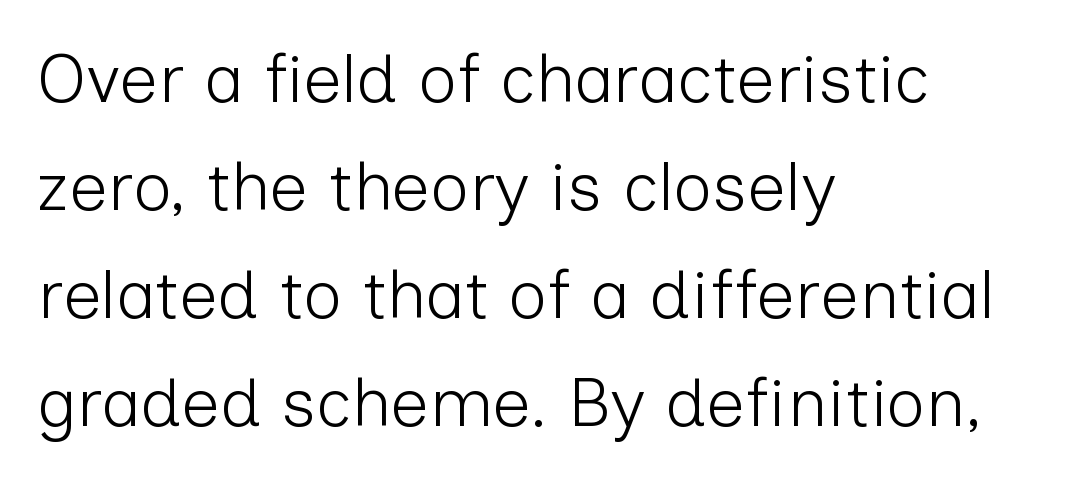
The image shows 68 px light sans-serif type, upright; set left-aligned, normal line spacing (1.59x), normal letter spacing, not underlined; low stroke contrast and a medium x-height.
